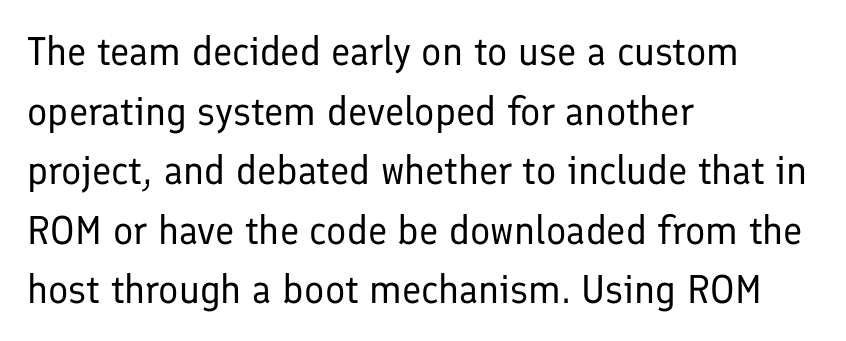
Grotesque or geometric, the face here clearly has no serifs. Does the copy run flush right? No — it runs flush left. Does the lettering tilt? It doesn't — this is upright. The line-height multiplier appears to be the usual default.
